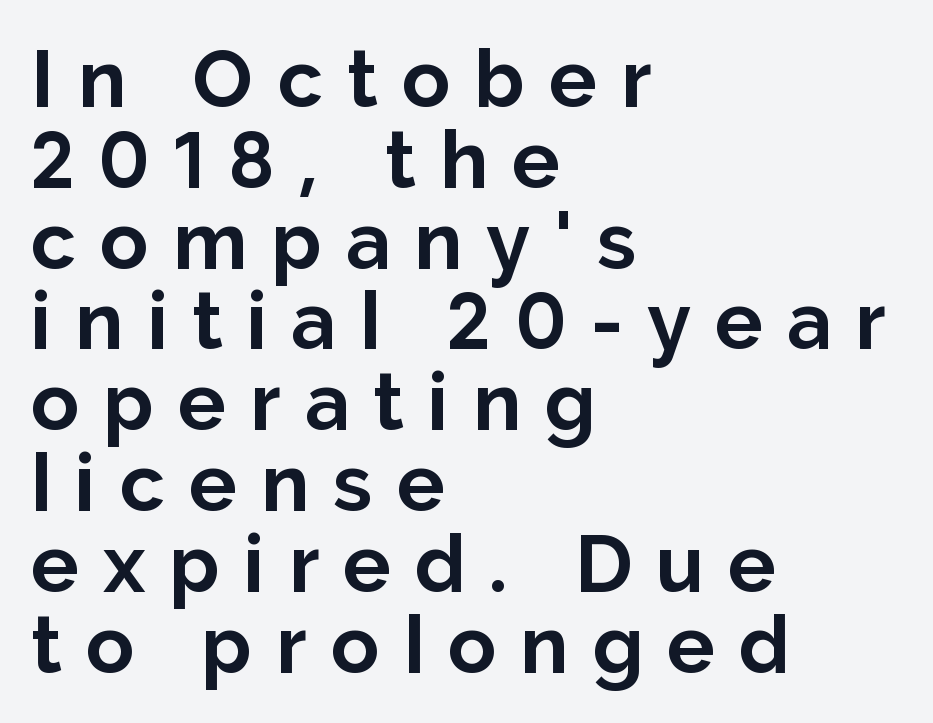
The space between consecutive lines is stingy. Unlike italic type, these characters show no tilt at all. Words appear elongated and porous because spacing is wide. Typographically, this falls in the sans-serif category.
